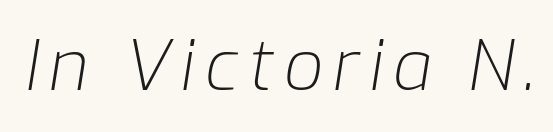
The image shows 70 px light type, italic (leaning right); set not underlined; low stroke contrast and a medium x-height.
